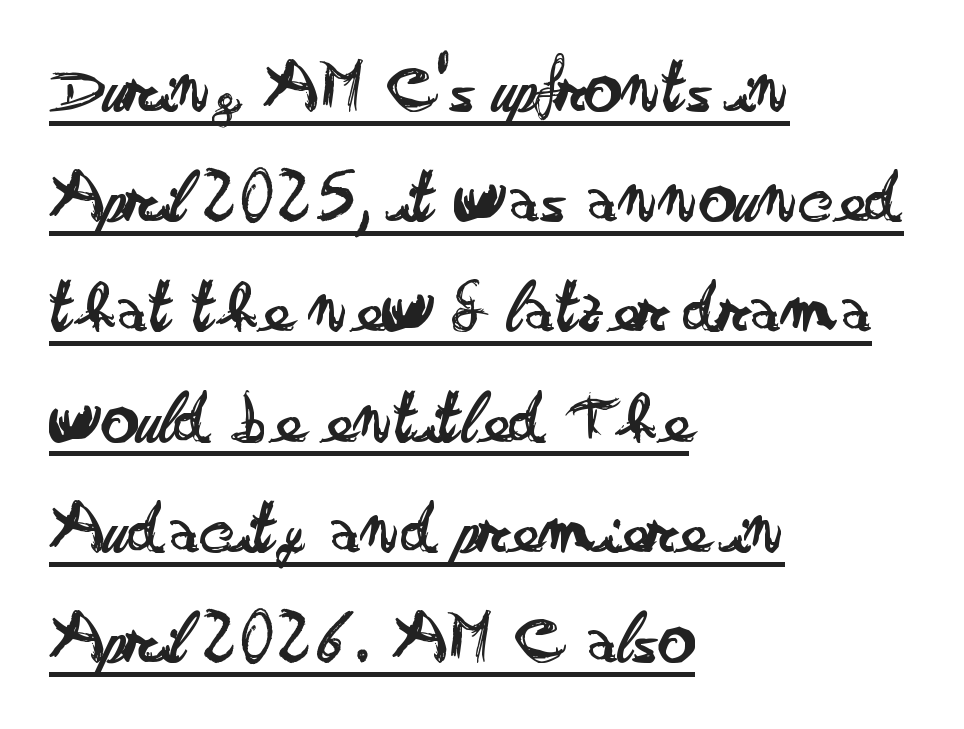
Q: Is the text bold? A: No.
Q: Is the text italic (slanted)? A: No, it is upright.
Q: Is the typeface a serif or a sans-serif typeface? A: Sans-serif.
Q: Is the text underlined? A: Yes.
Q: How is the paragraph aligned? A: Left-aligned.
Q: Is the spacing between letters normal or unusually wide? A: Normal.
Q: Is the spacing between lines tight, normal or loose? A: Normal.
Q: Width (condensed, normal, or wide)? A: Wide.
Q: Stroke contrast? A: Low.
Q: x-height? A: Small.
Q: Monospaced? A: No.
